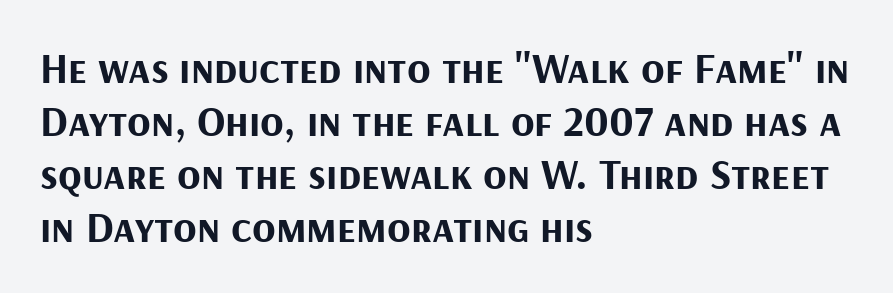
The image shows 43 px bold sans-serif type, upright; set left-aligned, line spacing 1.23x, normal letter spacing, not underlined; medium stroke contrast and a medium x-height.
